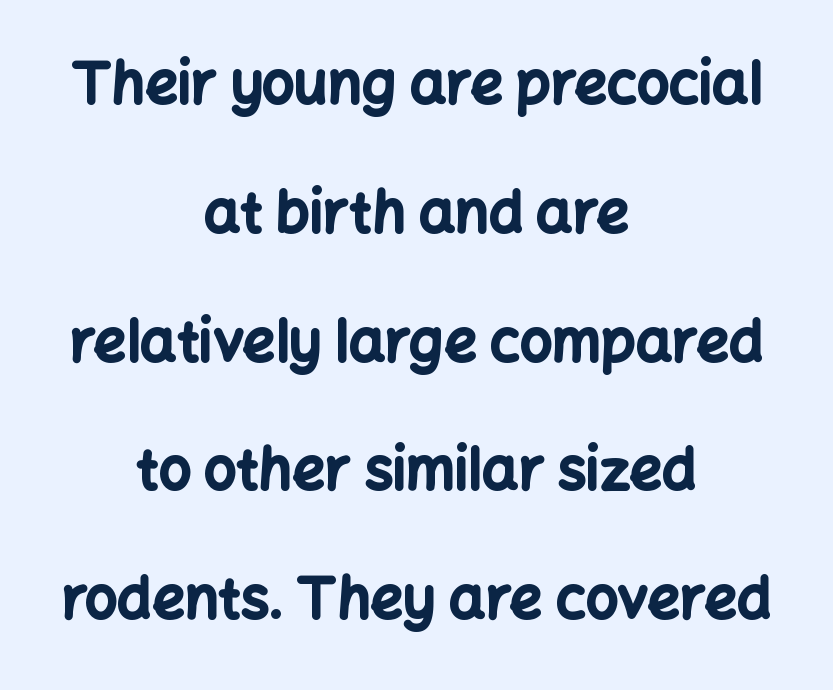
Underlining? Definitely not there. Notice how the passage keeps no hard edge, just a central spine. Each glyph is drawn with heavy, bold strokes. Do the characters align in a grid? No, the font is proportional. The face used here is rendered with its standard letterfit. The vertical gap from one line to the next is large.
